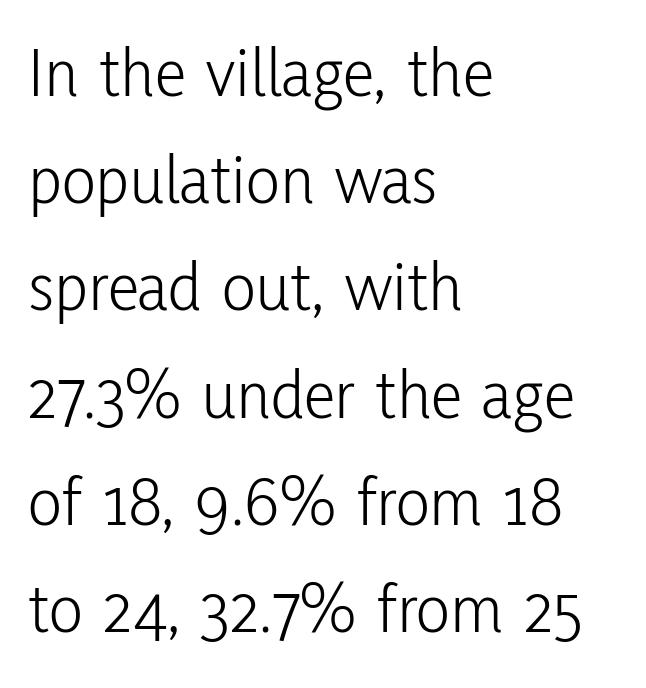
The image shows 71 px light, condensed sans-serif type, upright; set left-aligned, normal line spacing (1.51x), normal letter spacing, not underlined; low stroke contrast and a medium x-height.
